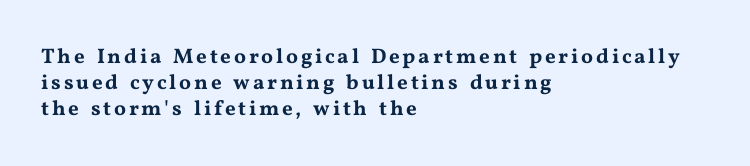
Q: Is the text italic (slanted)? A: No, it is upright.
Q: Is the text underlined? A: No.
Q: How is the paragraph aligned? A: Left-aligned.
Q: Is the spacing between lines tight, normal or loose? A: Normal.
